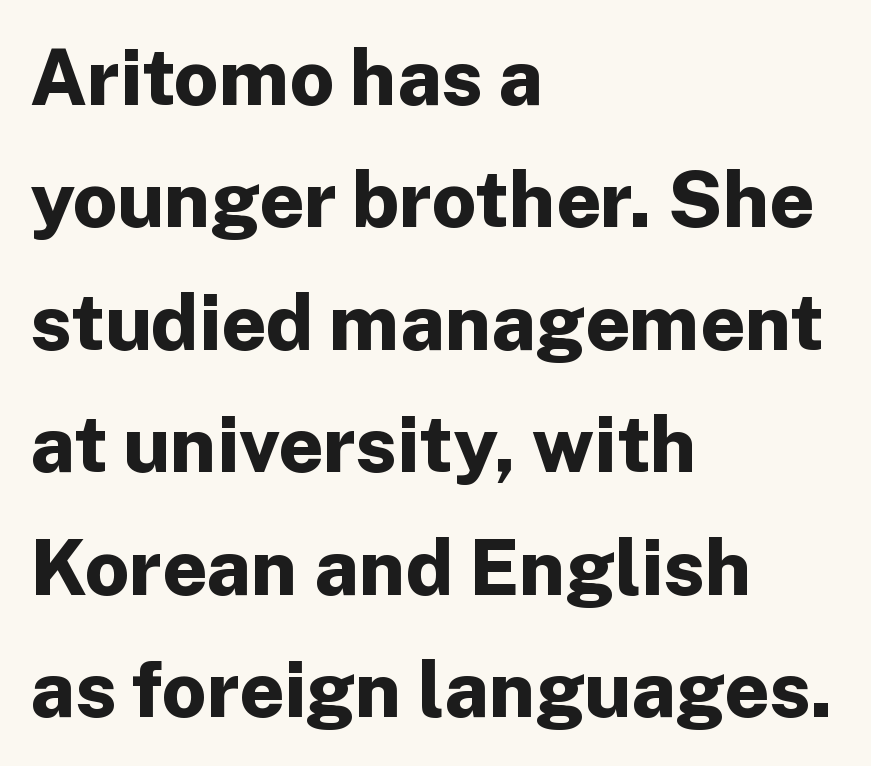
The image shows 78 px bold sans-serif type, upright; set left-aligned, normal line spacing (1.57x), normal letter spacing, not underlined; low stroke contrast and a medium x-height.
